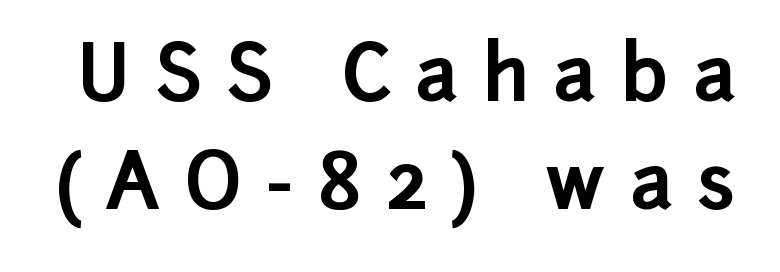
{"serif": "no", "italic": "no", "bold": "yes", "weight": "bold", "width": "normal", "stroke_contrast": "low", "x_height": "medium", "monospaced": "no", "underline": "no", "line_spacing": "normal", "line_spacing_ratio": 1.42, "letter_spacing": "wide", "letter_spacing_em": 0.32, "glyph_px": 76}
